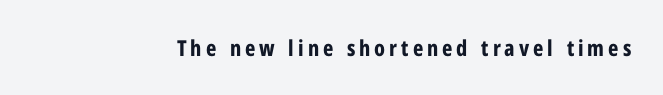
Q: Is the text bold? A: Yes.
Q: Is the text italic (slanted)? A: No, it is upright.
Q: Is the text underlined? A: No.
